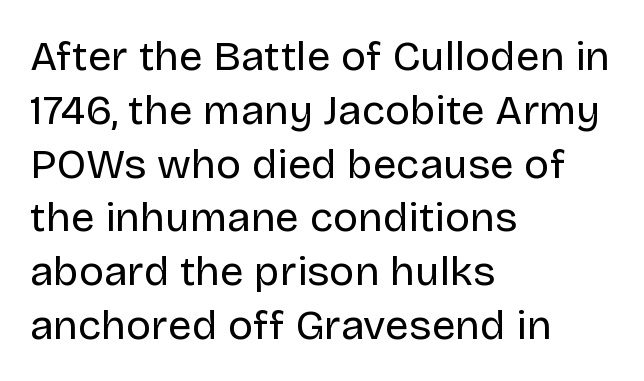
The setting favours the left margin, as ordinary paragraphs usually do. A typesetter would label this face a sans. The gaps between neighbouring characters are ordinary and unremarkable. Each stroke keeps to a modest, everyday thickness or less. Notice how the stems are strictly vertical — no italics here.
